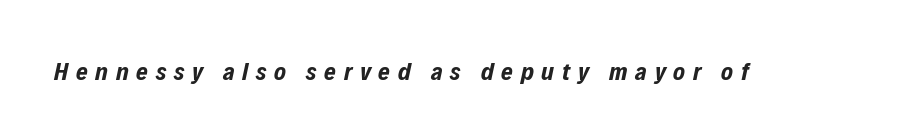
Q: Is the text bold? A: Yes.
Q: Is the text italic (slanted)? A: Yes, it leans right by about 12 degrees.
Q: Is the text underlined? A: No.
Q: Is the spacing between letters normal or unusually wide? A: Unusually wide.
